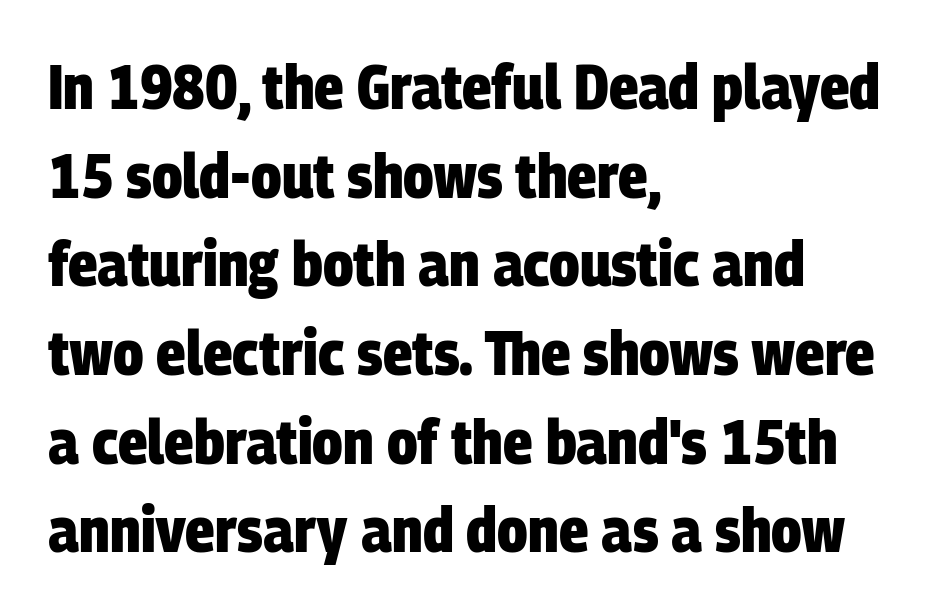
Q: Is the text bold? A: Yes.
Q: Is the typeface a serif or a sans-serif typeface? A: Sans-serif.
Q: Is the text underlined? A: No.
Q: How is the paragraph aligned? A: Left-aligned.
Q: Is the spacing between letters normal or unusually wide? A: Normal.
Q: Is the spacing between lines tight, normal or loose? A: Normal.
Q: Width (condensed, normal, or wide)? A: Condensed.
Q: Stroke contrast? A: Low.
Q: x-height? A: Large.
Q: Monospaced? A: No.
